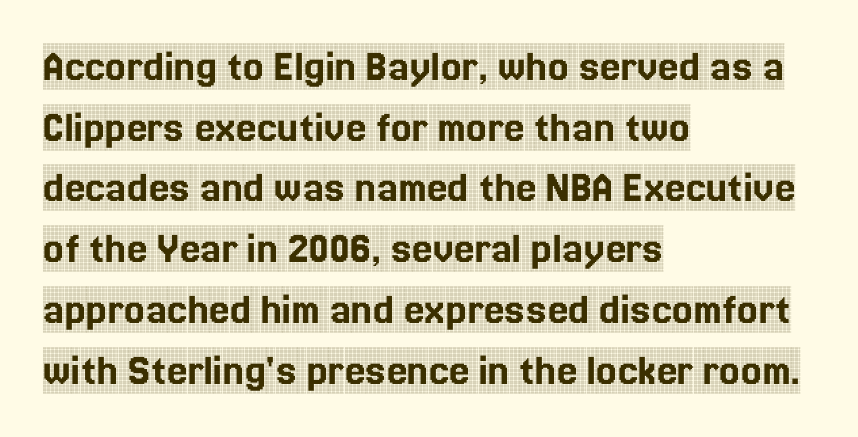
Descender tails drop into unmarked territory. The axis of the letterforms is exactly vertical. Interline gaps are of average width in this sample. Unlike a clean sans, this face finishes its strokes with serifs. This sample uses plain, unmodified letter spacing.
